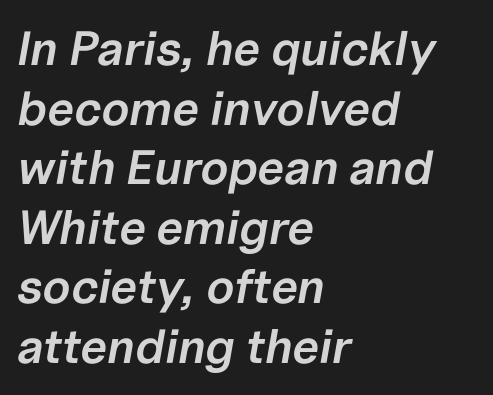
The face used here is proportionally spaced, like ordinary book or web type. Emphasis by weight is partial: semibold. Which margin do the lines hug? The left one — the right edge is uneven. This is oblique type, the kind used for emphasis or titles. No word sits above an underline.
